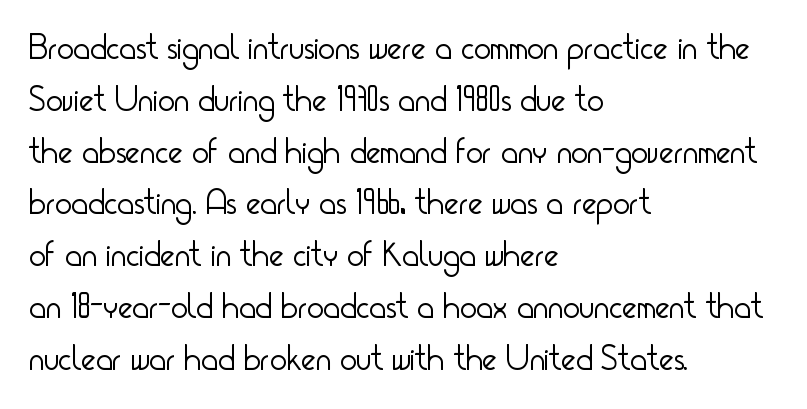
Look at the tracking — it's just the regular setting, nothing added. No letter is thick-stroked: the sample isn't bold. This is the regular roman posture of the typeface. This sample is left-justified, so line endings fall wherever the words run out. What's the leading like? Ordinary, nothing unusual.
